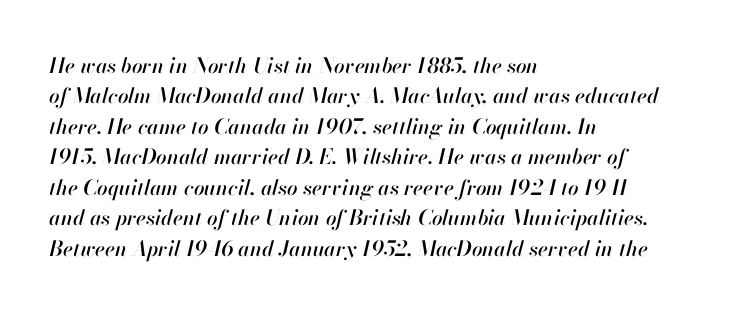
Q: Is the text italic (slanted)? A: Yes, it leans right by about 13 degrees.
Q: Is the text underlined? A: No.
Q: How is the paragraph aligned? A: Left-aligned.
Q: Is the spacing between letters normal or unusually wide? A: Normal.
Q: Is the spacing between lines tight, normal or loose? A: Normal.
